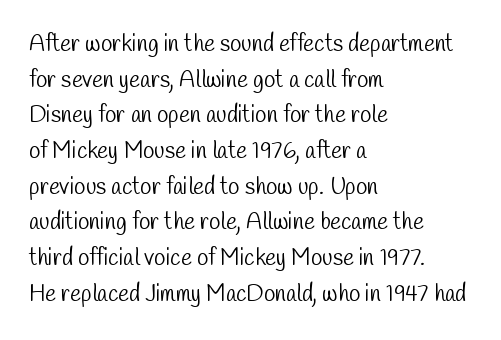
Which margin do the lines hug? The left one — the right edge is uneven. What stands out about the letter spacing? Nothing — it is the standard amount. One glance says typical: line gaps are just what's usual. Check under the words: just untouched page. Weight class: somewhere from thin through regular.
